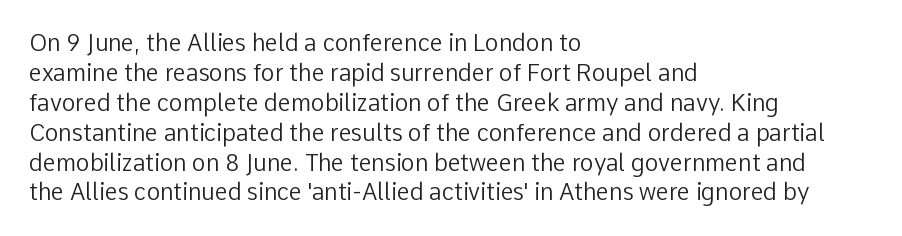
The image shows 23 px text type, upright; set left-aligned, normal line spacing (1.3x), normal letter spacing, not underlined.
